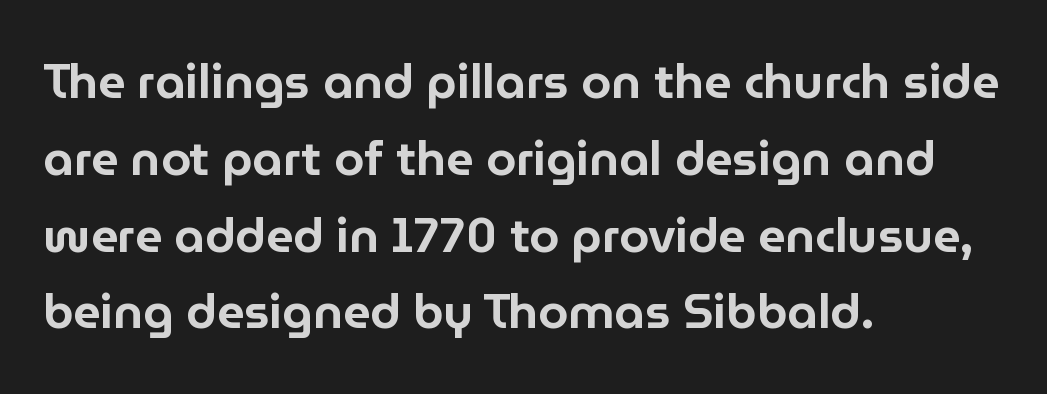
The image shows 48 px sans-serif type, upright; set left-aligned, normal line spacing (1.6x), normal letter spacing, not underlined; low stroke contrast and a medium x-height.
